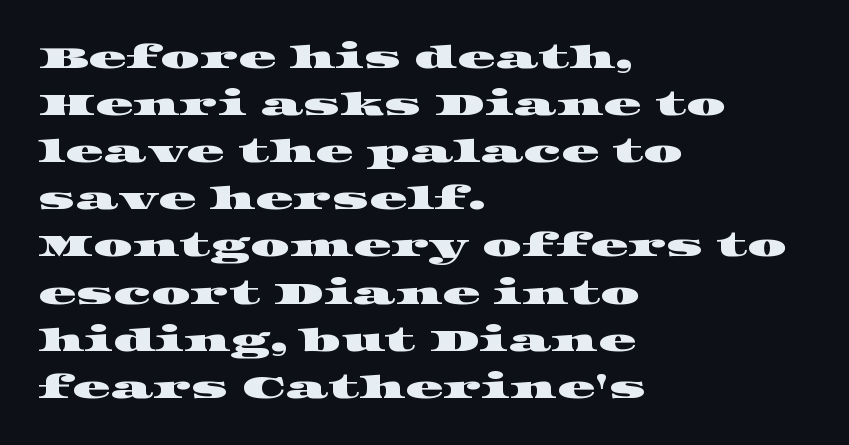
Q: Is the typeface a serif or a sans-serif typeface? A: Serif.
Q: Is the text underlined? A: No.
Q: How is the paragraph aligned? A: Left-aligned.
Q: Is the spacing between letters normal or unusually wide? A: Normal.
Q: Is the spacing between lines tight, normal or loose? A: Normal.
Q: Width (condensed, normal, or wide)? A: Wide.
Q: Stroke contrast? A: High.
Q: x-height? A: Large.
Q: Monospaced? A: No.
